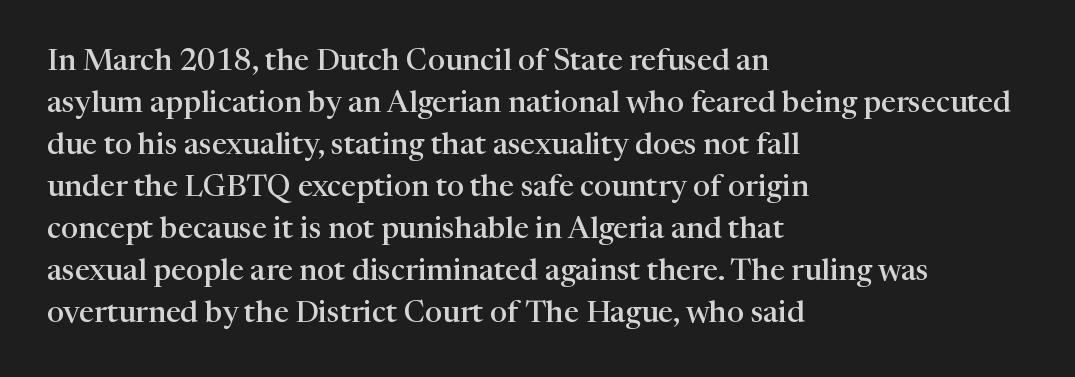
These lines are composed in type with serifs. Every letter is mildly thick-stroked: semibold rather than bold. This rendering leaves character spacing at its baseline value. Honestly, there is no underline to notice here at all.
